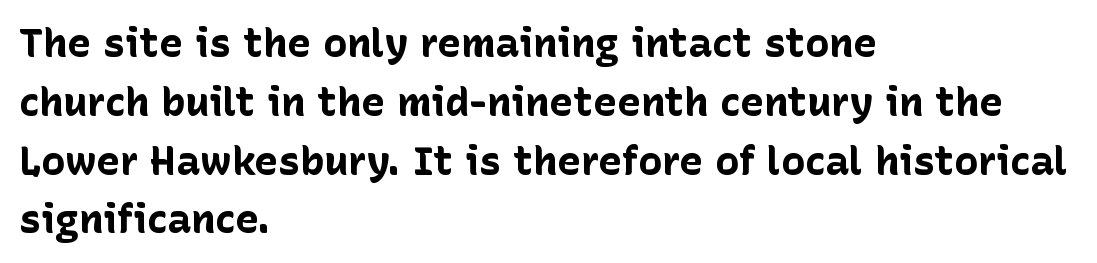
Q: Is the text bold? A: Yes.
Q: Is the text italic (slanted)? A: No, it is upright.
Q: Is the typeface a serif or a sans-serif typeface? A: Sans-serif.
Q: Is the text underlined? A: No.
Q: How is the paragraph aligned? A: Left-aligned.
Q: Is the spacing between letters normal or unusually wide? A: Normal.
Q: Is the spacing between lines tight, normal or loose? A: Normal.
Q: Width (condensed, normal, or wide)? A: Normal.
Q: Stroke contrast? A: Low.
Q: x-height? A: Medium.
Q: Monospaced? A: No.
